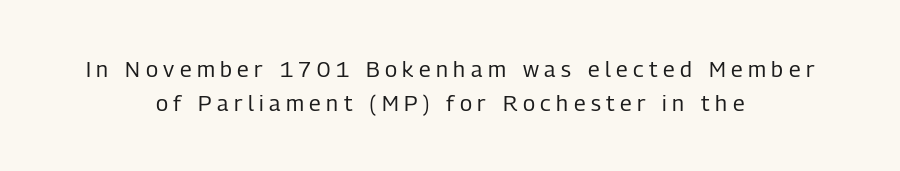
The image shows 22 px text type, upright; set centered, normal line spacing (1.53x), unusually wide letter spacing (+0.25 em), not underlined.
